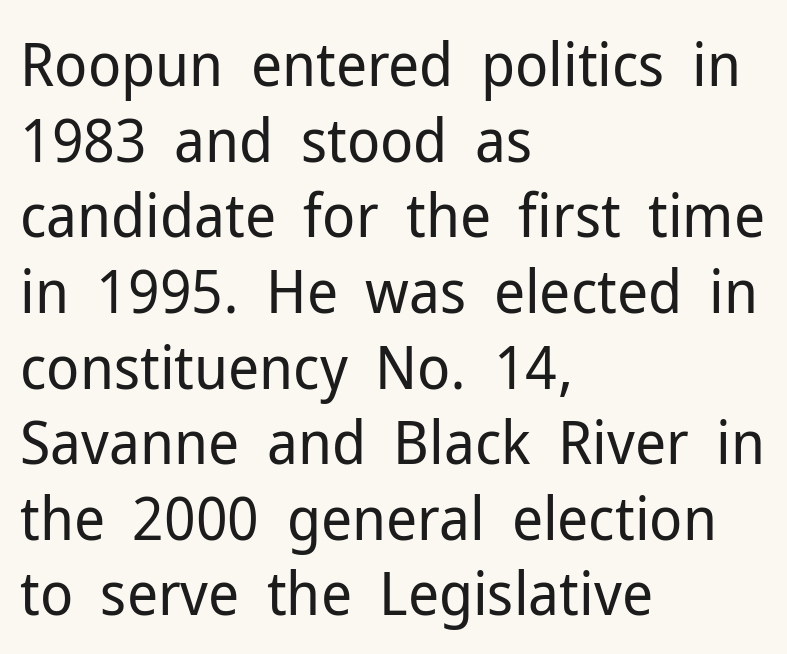
The image shows 61 px regular-weight sans-serif type, upright; set left-aligned, line spacing 1.24x, normal letter spacing, not underlined; low stroke contrast and a medium x-height.
